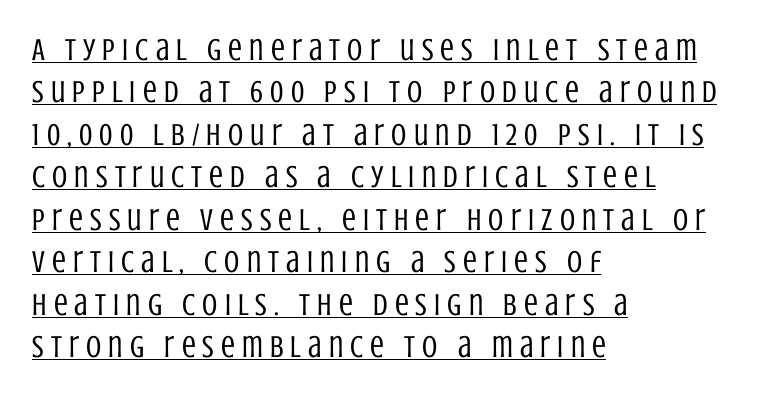
The image shows 31 px regular-weight, condensed sans-serif type, upright; set left-aligned, normal line spacing (1.37x), unusually wide letter spacing (+0.23 em), underlined; low stroke contrast and a large x-height.
